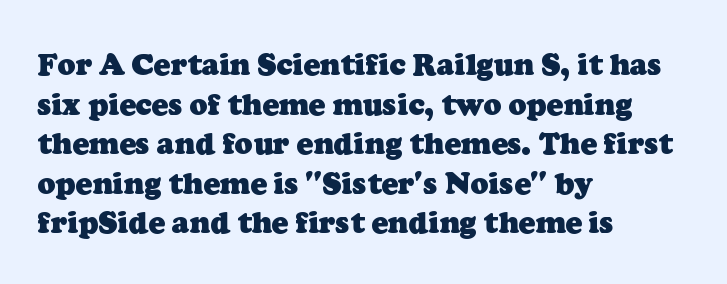
Is the type bold? Yes — the strokes are clearly thick and heavy. The space beneath each line is pristine and unruled. A typesetter would label this face a serif. Tracking here is standard; glyphs follow each other at the usual distance. Successive baselines arrive at the customary interval. The text block is weighted toward the left margin, trailing off unevenly rightward.
